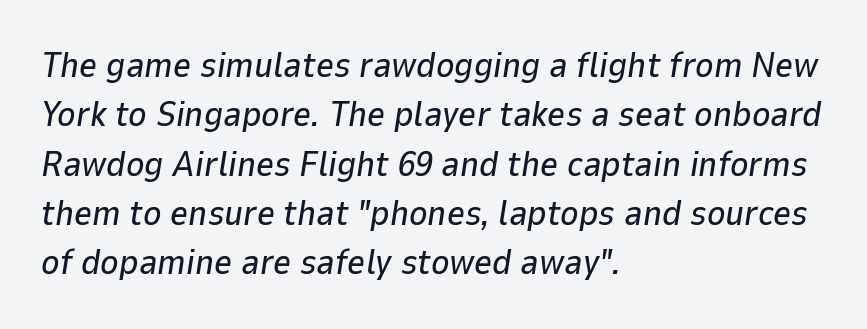
Q: Is the text italic (slanted)? A: Yes, it leans right by about 9 degrees.
Q: Is the text underlined? A: No.
Q: How is the paragraph aligned? A: Left-aligned.
Q: Is the spacing between letters normal or unusually wide? A: Normal.
Q: Is the spacing between lines tight, normal or loose? A: Normal.
Q: Width (condensed, normal, or wide)? A: Normal.
Q: Stroke contrast? A: Low.
Q: x-height? A: Medium.
Q: Monospaced? A: No.
